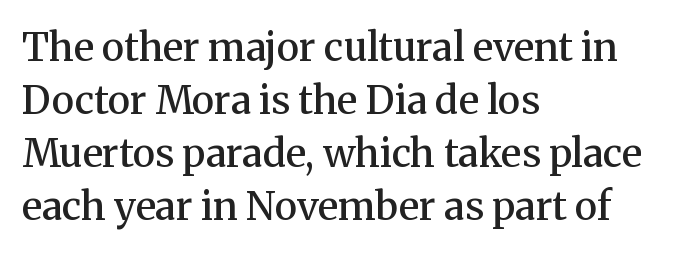
Type style note: has serifs. Type without underlining. Left-aligned paragraph, ragged on the right. The lettering holds an erect, upright posture throughout. Each new line begins a customary step beneath the previous one.
